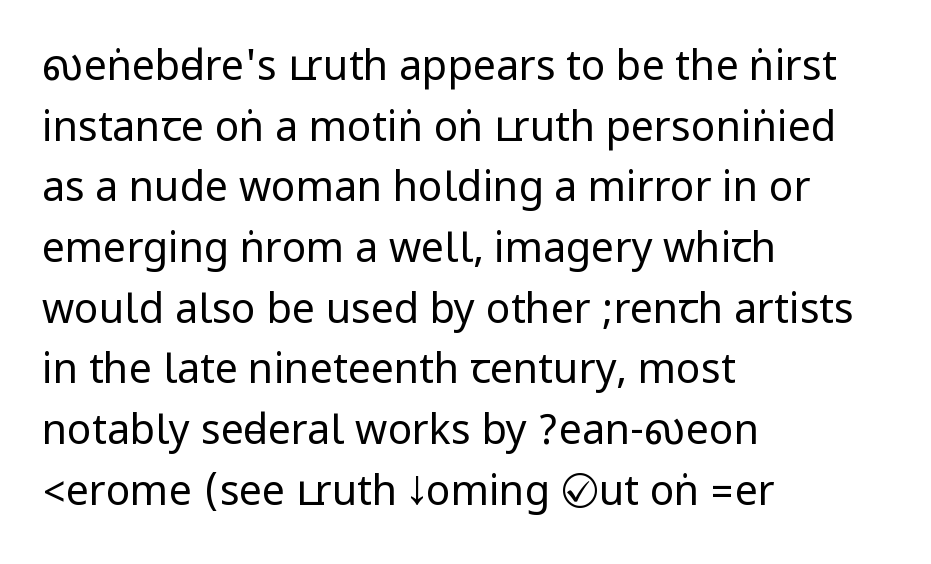
{"serif": "no", "italic": "no", "bold": "no", "weight": "regular", "width": "condensed", "stroke_contrast": "low", "underline": "no", "align": "left", "line_spacing": "normal", "line_spacing_ratio": 1.48, "letter_spacing": "normal", "letter_spacing_em": 0.0, "glyph_px": 41}
